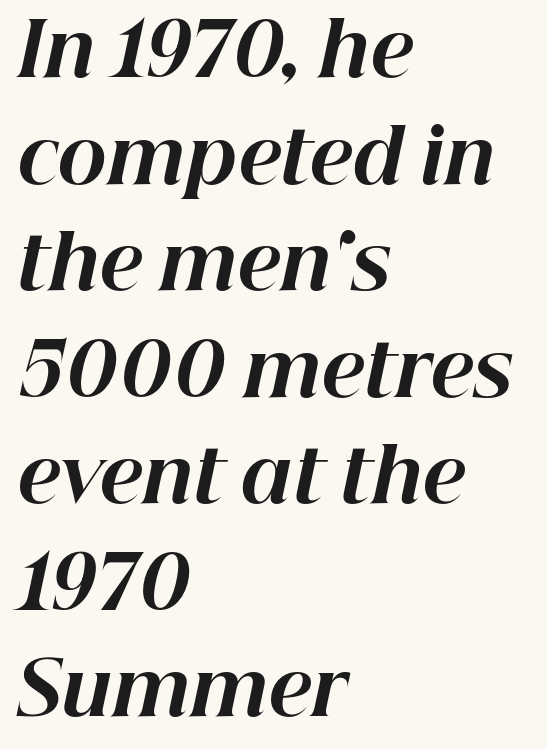
Q: Is the text bold? A: Yes.
Q: Is the text italic (slanted)? A: Yes, it leans right by about 12 degrees.
Q: Is the text underlined? A: No.
Q: How is the paragraph aligned? A: Left-aligned.
Q: Is the spacing between letters normal or unusually wide? A: Normal.
Q: Is the spacing between lines tight, normal or loose? A: Normal.
Q: Width (condensed, normal, or wide)? A: Normal.
Q: Stroke contrast? A: High.
Q: x-height? A: Medium.
Q: Monospaced? A: No.
